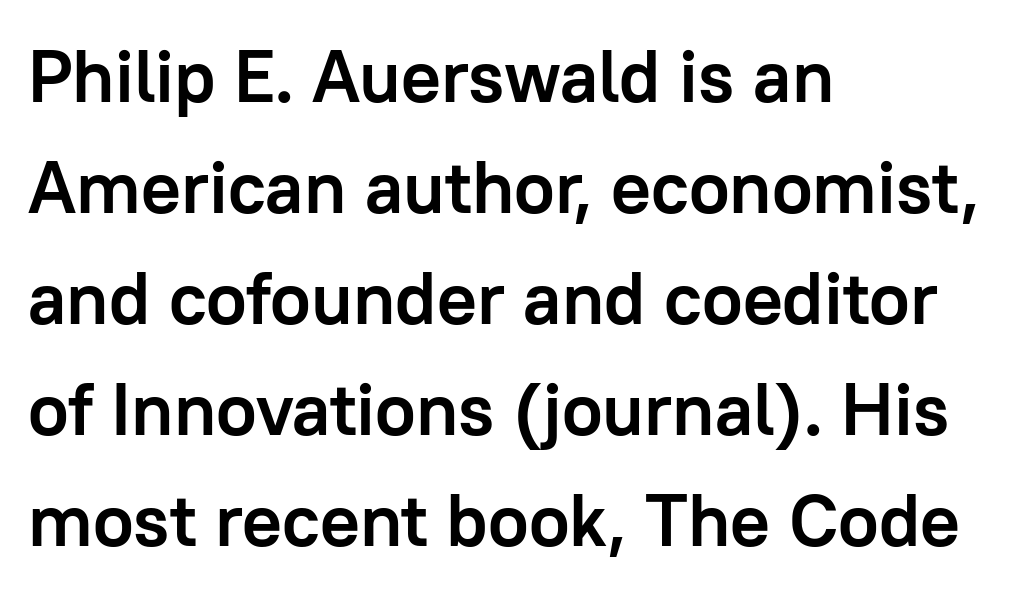
The image shows 74 px semibold sans-serif type, upright; set left-aligned, normal line spacing (1.5x), normal letter spacing, not underlined; low stroke contrast and a medium x-height.
